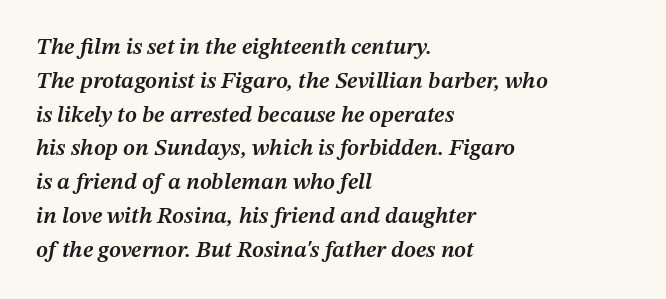
{"italic": "yes", "lean": "right", "slant_degrees": 12, "bold": "semi", "underline": "no", "align": "left", "line_spacing": "normal", "line_spacing_ratio": 1.47, "letter_spacing": "normal", "letter_spacing_em": 0.0, "glyph_px": 23}
